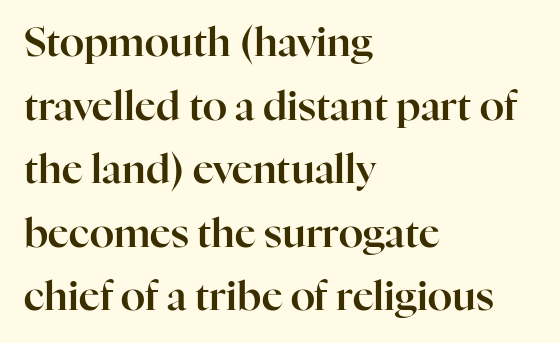
Q: Is the text italic (slanted)? A: No, it is upright.
Q: Is the typeface a serif or a sans-serif typeface? A: Serif.
Q: Is the text underlined? A: No.
Q: How is the paragraph aligned? A: Left-aligned.
Q: Is the spacing between letters normal or unusually wide? A: Normal.
Q: Is the spacing between lines tight, normal or loose? A: Normal.
Q: Width (condensed, normal, or wide)? A: Normal.
Q: Stroke contrast? A: High.
Q: x-height? A: Medium.
Q: Monospaced? A: No.
